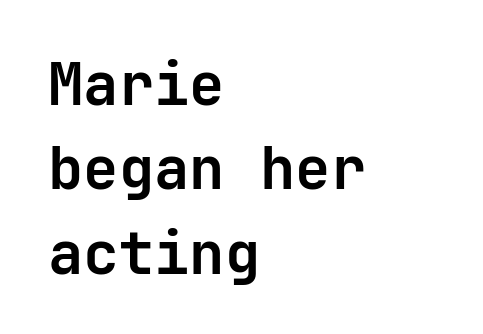
Q: Is the text bold? A: Yes.
Q: Is the text italic (slanted)? A: No, it is upright.
Q: Is the typeface a serif or a sans-serif typeface? A: Sans-serif.
Q: Is the text underlined? A: No.
Q: How is the paragraph aligned? A: Left-aligned.
Q: Is the spacing between letters normal or unusually wide? A: Normal.
Q: Is the spacing between lines tight, normal or loose? A: Normal.
Q: Width (condensed, normal, or wide)? A: Normal.
Q: Stroke contrast? A: Low.
Q: x-height? A: Medium.
